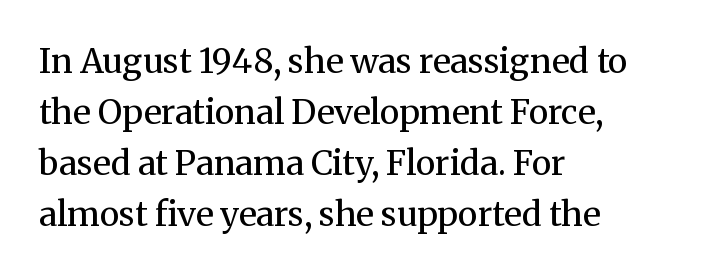
Is the type heavy? It reads as light-to-regular instead. Baseline-to-baseline distance is the conventional proportion of letter height. One-word summary of the alignment: left. This sample uses an upright cut, with every glyph sitting square on the baseline.
